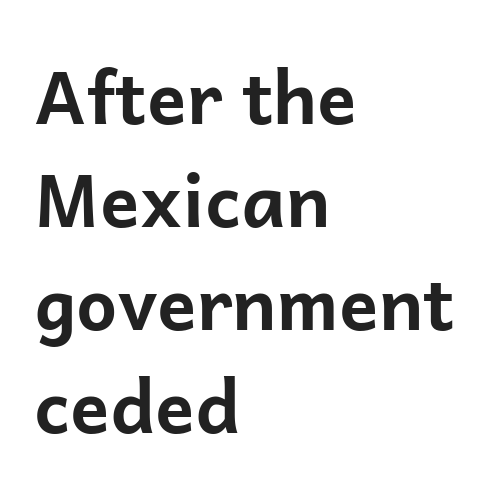
{"serif": "no", "italic": "no", "bold": "yes", "weight": "bold", "width": "normal", "stroke_contrast": "low", "x_height": "medium", "monospaced": "no", "underline": "no", "align": "left", "line_spacing": "normal", "line_spacing_ratio": 1.41, "letter_spacing": "normal", "letter_spacing_em": 0.0, "glyph_px": 73}
